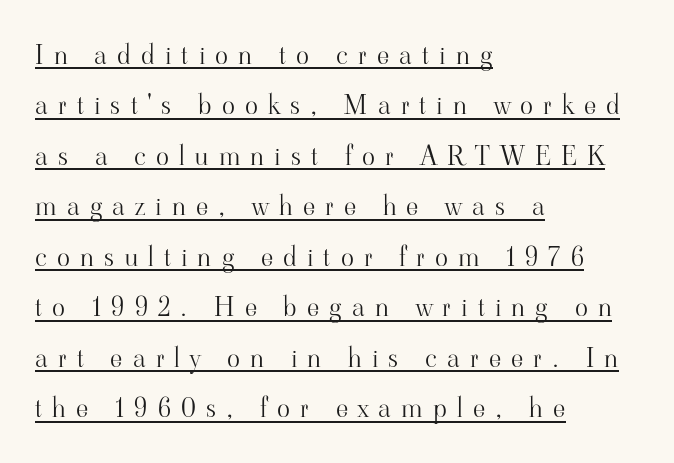
The rendering uses the underline text-decoration. Weight: not bold — regular or lighter. The lines in this sample share a left origin and differ only in where they stop. The tracking jumps out immediately: characters are airy and widely separated.
